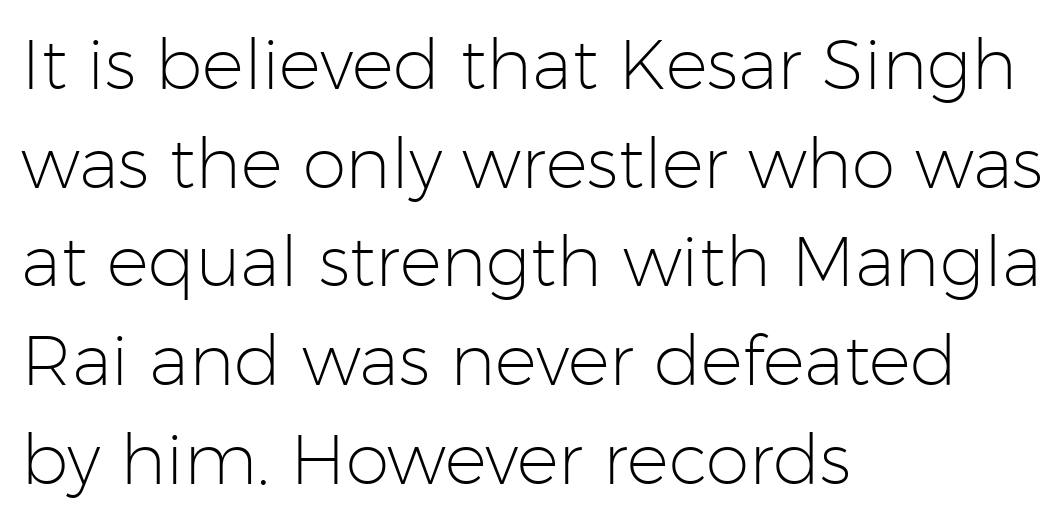
The image shows 70 px light sans-serif type, upright; set left-aligned, normal line spacing (1.41x), normal letter spacing, not underlined; low stroke contrast and a medium x-height.
